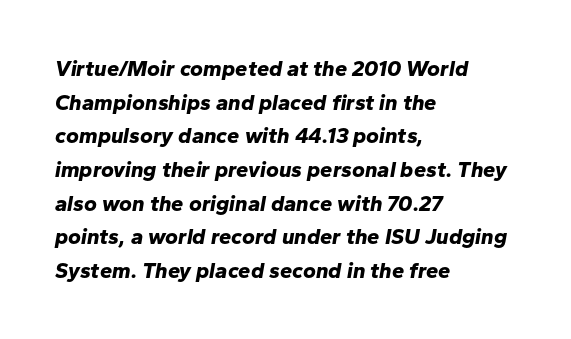
Honestly, there is no underline to notice here at all. This sample is left-justified, so line endings fall wherever the words run out. A normal amount of white space separates one row of letters from the next. Students, note that the glyphs here touch the page at normal intervals. Caption: bold face, heavy strokes. The face used here has a pronounced slope to its letters.
